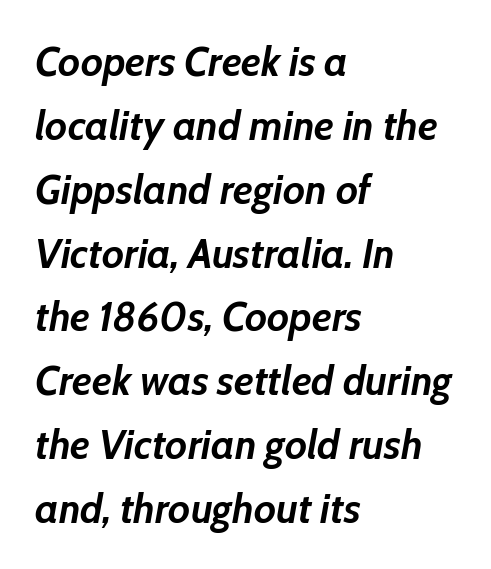
{"italic": "yes", "lean": "right", "slant_degrees": 10, "bold": "yes", "weight": "semibold", "width": "normal", "stroke_contrast": "low", "x_height": "medium", "monospaced": "no", "underline": "no", "align": "left", "line_spacing": "normal", "line_spacing_ratio": 1.52, "letter_spacing": "normal", "letter_spacing_em": 0.0, "glyph_px": 42}
